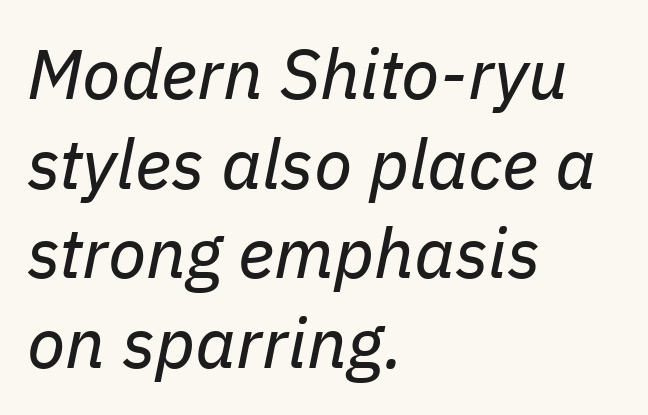
Q: Is the text bold? A: No.
Q: Is the text italic (slanted)? A: Yes, it leans right by about 11 degrees.
Q: Is the text underlined? A: No.
Q: How is the paragraph aligned? A: Left-aligned.
Q: Is the spacing between letters normal or unusually wide? A: Normal.
Q: Is the spacing between lines tight, normal or loose? A: Normal.
Q: Width (condensed, normal, or wide)? A: Normal.
Q: Stroke contrast? A: Low.
Q: x-height? A: Medium.
Q: Monospaced? A: No.
